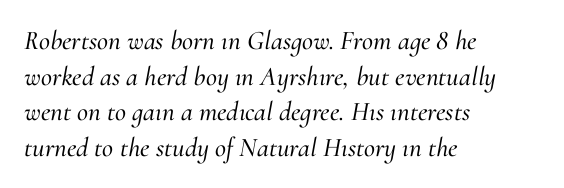
{"italic": "yes", "lean": "right", "slant_degrees": 10, "underline": "no", "align": "left", "line_spacing": "normal", "line_spacing_ratio": 1.32, "letter_spacing": "normal", "letter_spacing_em": 0.0, "glyph_px": 27}
